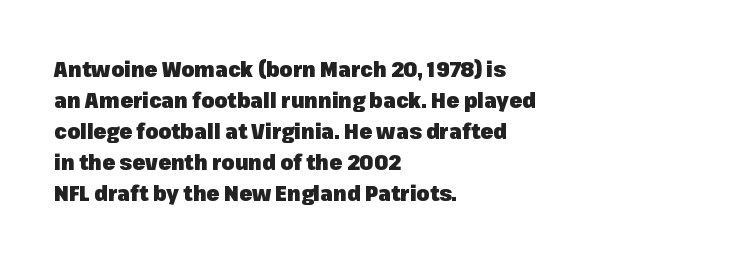
These lines keep a tight, regular rhythm from letter to letter. The typesetting leans heavy: a genuine bold. Line beginnings align vertically; line endings do not. If you drew a line through each stem, it would be perfectly vertical. Letters rest on an invisible, unmarked baseline.
